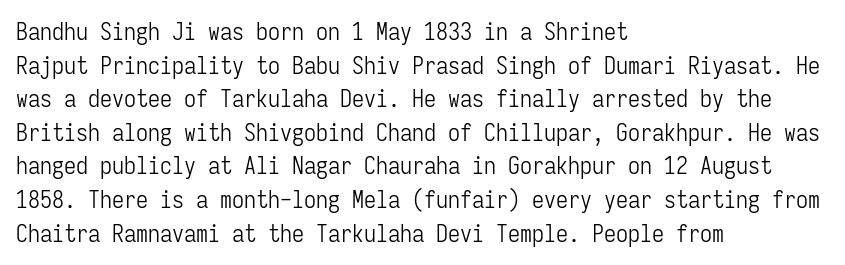
{"italic": "no", "bold": "no", "underline": "no", "align": "left", "line_spacing": "normal", "line_spacing_ratio": 1.4, "letter_spacing": "normal", "letter_spacing_em": 0.0, "glyph_px": 24}
